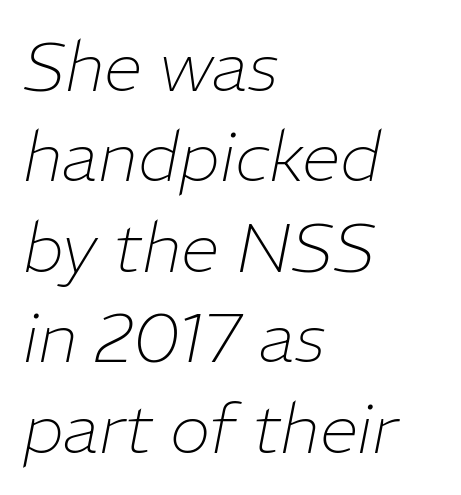
The image shows 69 px thin type, italic (leaning right); set left-aligned, normal line spacing (1.31x), normal letter spacing, not underlined; low stroke contrast and a medium x-height.
